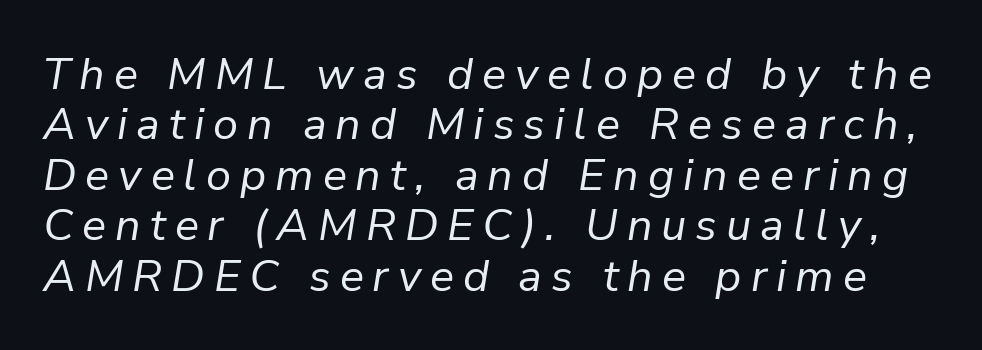
Q: Is the text bold? A: No.
Q: Is the text italic (slanted)? A: Yes, it leans right by about 9 degrees.
Q: Is the text underlined? A: No.
Q: Is the spacing between letters normal or unusually wide? A: Unusually wide.
Q: Is the spacing between lines tight, normal or loose? A: Tight.
Q: Width (condensed, normal, or wide)? A: Normal.
Q: Stroke contrast? A: Low.
Q: x-height? A: Medium.
Q: Monospaced? A: No.
